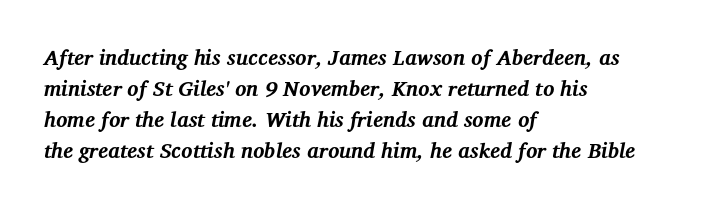
{"italic": "yes", "lean": "right", "slant_degrees": 12, "bold": "yes", "underline": "no", "align": "left", "line_spacing": "normal", "line_spacing_ratio": 1.48, "letter_spacing": "normal", "letter_spacing_em": 0.0, "glyph_px": 21}
